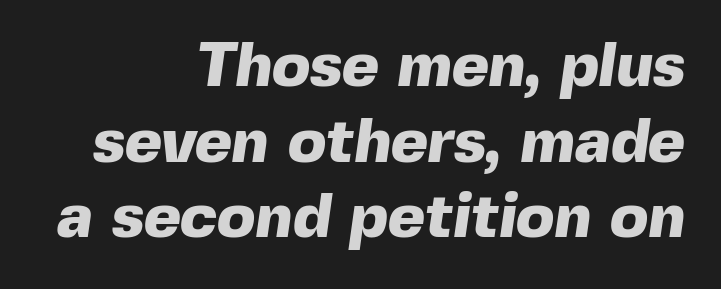
The image shows 63 px heavy sans-serif type; set right-aligned, line spacing 1.2x, normal letter spacing, not underlined; a medium x-height.
